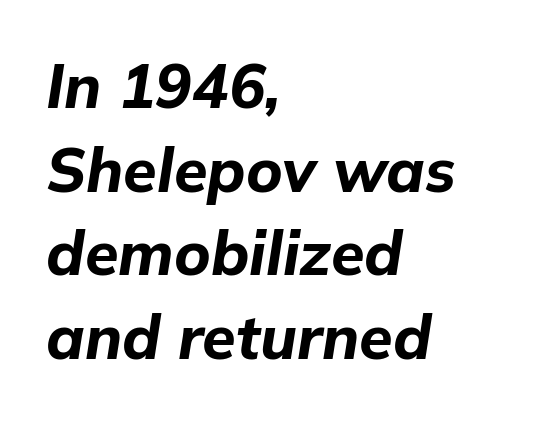
Q: Is the text bold? A: Yes.
Q: Is the text italic (slanted)? A: Yes, it leans right by about 9 degrees.
Q: Is the text underlined? A: No.
Q: How is the paragraph aligned? A: Left-aligned.
Q: Is the spacing between letters normal or unusually wide? A: Normal.
Q: Is the spacing between lines tight, normal or loose? A: Normal.
Q: Width (condensed, normal, or wide)? A: Normal.
Q: Stroke contrast? A: Low.
Q: x-height? A: Medium.
Q: Monospaced? A: No.
